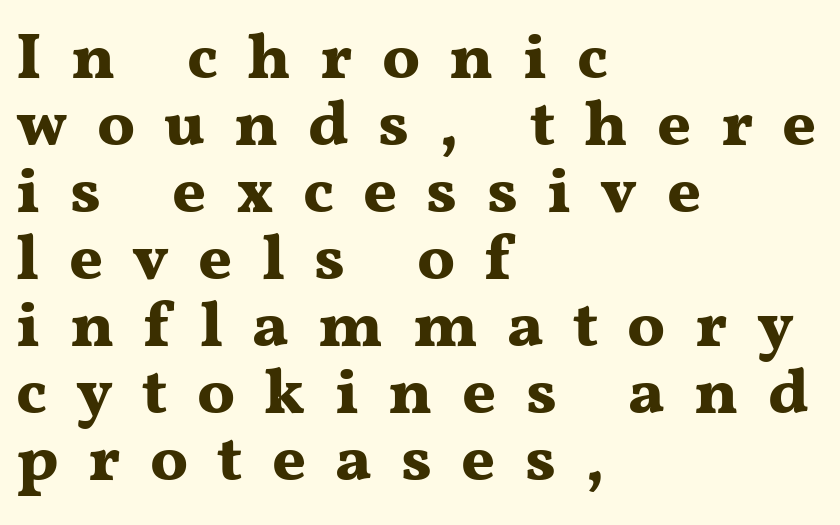
{"serif": "yes", "italic": "no", "bold": "yes", "weight": "bold", "width": "wide", "stroke_contrast": "medium", "x_height": "medium", "monospaced": "no", "underline": "no", "align": "left", "line_spacing": "tight", "line_spacing_ratio": 1.03, "letter_spacing": "wide", "letter_spacing_em": 0.45, "glyph_px": 65}
